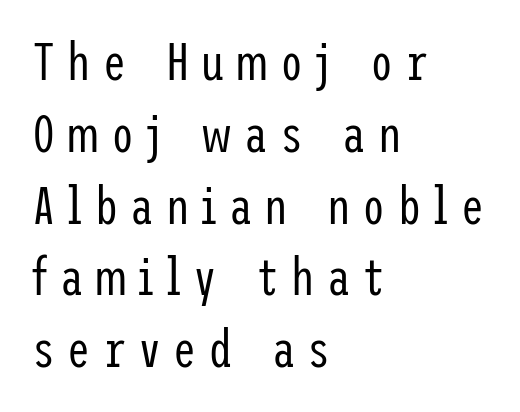
{"serif": "no", "italic": "no", "bold": "no", "weight": "regular", "width": "condensed", "stroke_contrast": "low", "x_height": "medium", "underline": "no", "align": "left", "line_spacing": "normal", "line_spacing_ratio": 1.38, "letter_spacing": "wide", "letter_spacing_em": 0.23, "glyph_px": 52}
